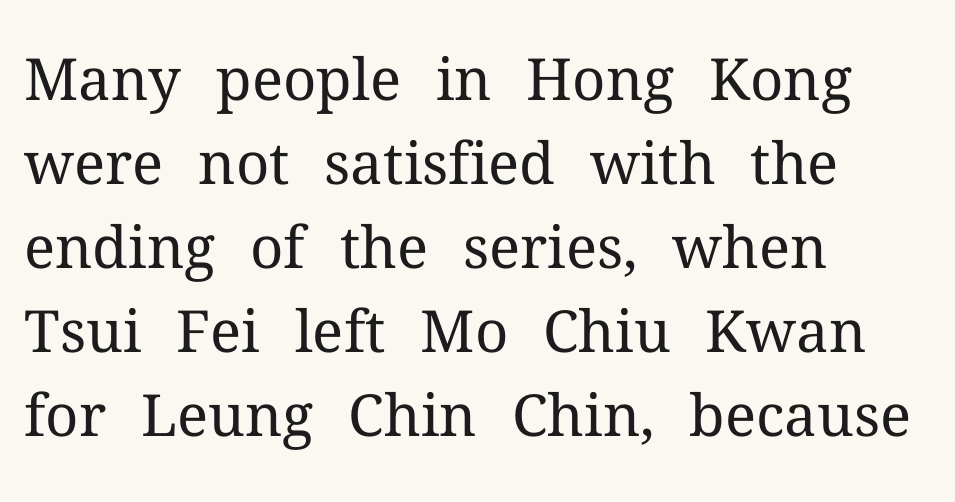
{"serif": "yes", "italic": "no", "bold": "no", "weight": "regular", "width": "normal", "stroke_contrast": "medium", "x_height": "medium", "monospaced": "no", "underline": "no", "align": "left", "line_spacing": "normal", "line_spacing_ratio": 1.45, "letter_spacing": "normal", "letter_spacing_em": 0.0, "glyph_px": 58}
